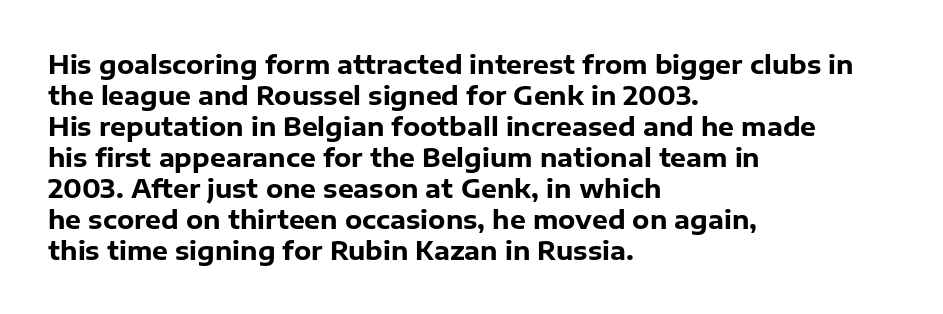
Q: Is the text bold? A: Yes.
Q: Is the text italic (slanted)? A: No, it is upright.
Q: Is the text underlined? A: No.
Q: How is the paragraph aligned? A: Left-aligned.
Q: Is the spacing between letters normal or unusually wide? A: Normal.
